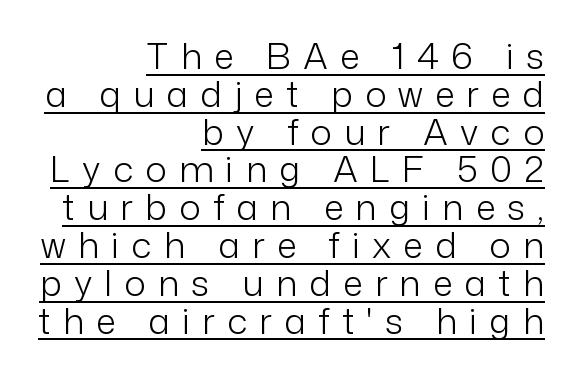
Looks like regular typesetting: each glyph gets only the width it needs. The paragraph shown leans on its right margin. Typographically, this falls in the sans-serif category. Ascenders rise straight up at ninety degrees. Has an underline been added? It has.
